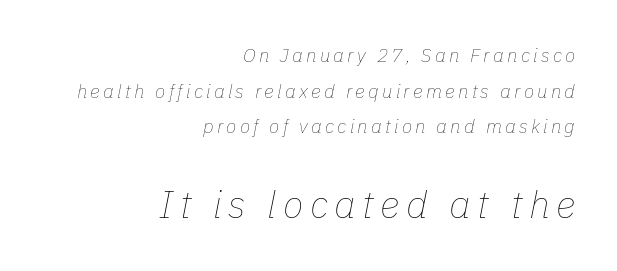
The image shows 38 px thin type, italic (leaning right); set right-aligned, line spacing 1.87x, not underlined; the second (bottom) block is 2.0x larger; low stroke contrast and a medium x-height.
